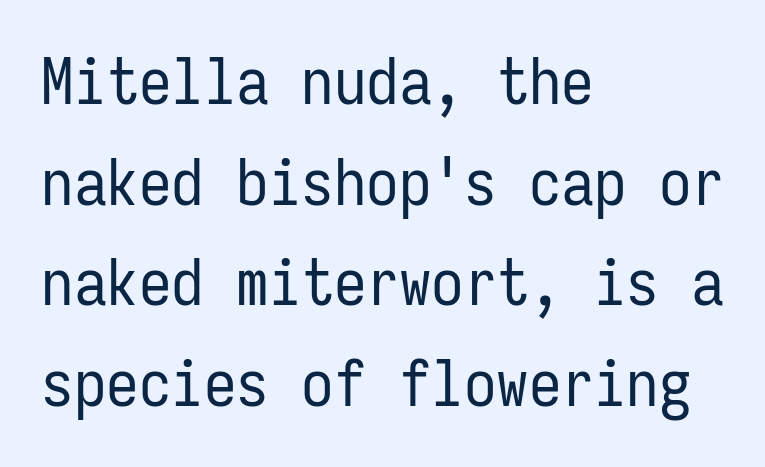
I'd call this a sans setting — the letters go barefoot. Check the space under the baseline: it is left empty. The lines are quadded left. The line texture is even and compact thanks to regular tracking.
